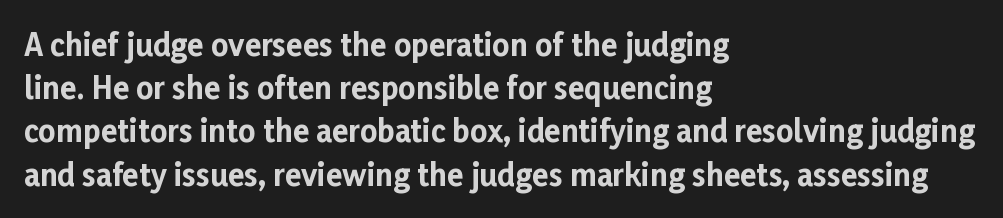
This sample uses an upright cut, with every glyph sitting square on the baseline. The horizontal fit of the characters is conventional and even. The baseline area is clear. The typeface chosen for these lines omits serifs. A classic flush-left, rag-right setting is used for this passage.
